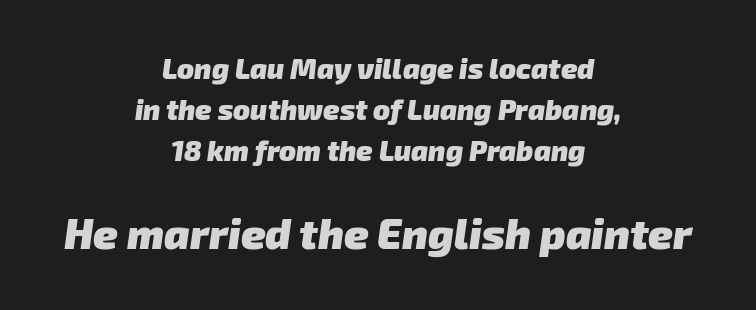
Q: Is the text bold? A: Yes.
Q: Is the typeface a serif or a sans-serif typeface? A: Sans-serif.
Q: Is the text underlined? A: No.
Q: How is the paragraph aligned? A: Centered.
Q: Is the spacing between letters normal or unusually wide? A: Normal.
Q: Is the spacing between lines tight, normal or loose? A: Normal.
Q: Which block of text is set in a larger size, the first (top) or the second (bottom)? A: The second (bottom) one.
Q: Width (condensed, normal, or wide)? A: Normal.
Q: Stroke contrast? A: Low.
Q: x-height? A: Medium.
Q: Monospaced? A: No.
